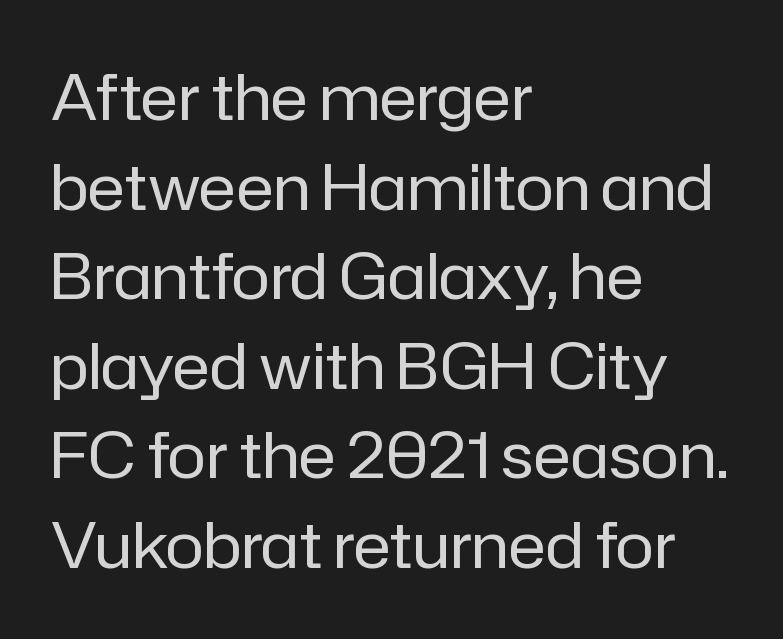
Notice how descenders clear the ascenders below comfortably — that's standard leading. Nothing heavy about these letters — not bold at all. A typesetter would call this zero additional tracking. Style check: upright. Character widths vary here, with narrow letters taking less room than wide ones.
